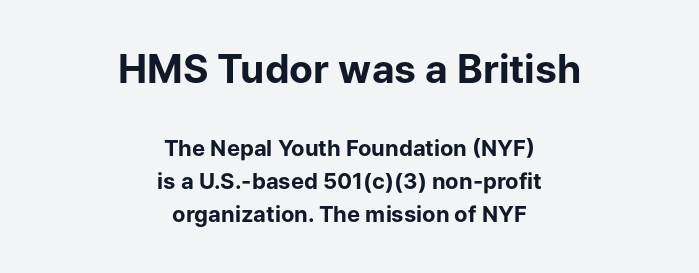
{"serif": "no", "italic": "no", "bold": "yes", "weight": "bold", "width": "normal", "stroke_contrast": "low", "x_height": "medium", "monospaced": "no", "underline": "no", "align": "center", "line_spacing": "normal", "line_spacing_ratio": 1.49, "letter_spacing": "normal", "letter_spacing_em": 0.0, "larger_block": "first", "size_ratio": 1.77, "glyph_px": 39}
